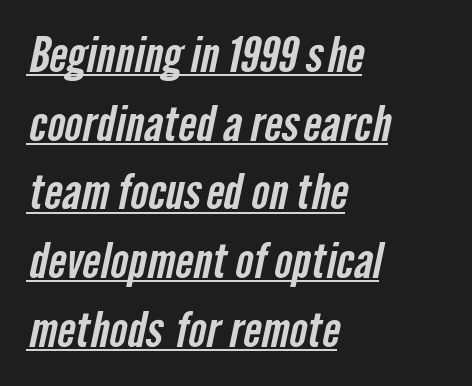
The image shows 48 px condensed sans-serif type; set left-aligned, normal line spacing (1.43x), normal letter spacing, underlined; low stroke contrast and a medium x-height.
